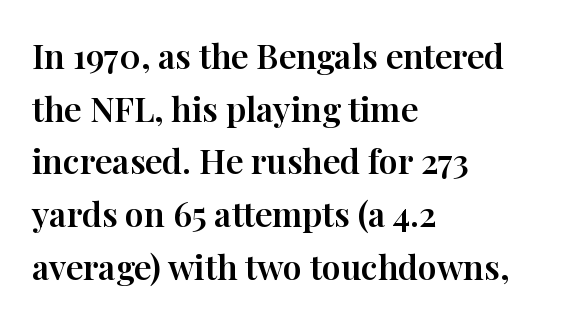
Q: Is the text italic (slanted)? A: No, it is upright.
Q: Is the typeface a serif or a sans-serif typeface? A: Serif.
Q: Is the text underlined? A: No.
Q: How is the paragraph aligned? A: Left-aligned.
Q: Is the spacing between letters normal or unusually wide? A: Normal.
Q: Is the spacing between lines tight, normal or loose? A: Normal.
Q: Width (condensed, normal, or wide)? A: Normal.
Q: Stroke contrast? A: High.
Q: x-height? A: Medium.
Q: Monospaced? A: No.
